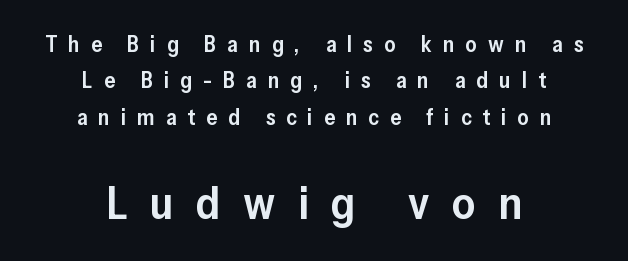
These two chunks differ in scale, with the bottom chunk taking the larger measure. These lines were composed using upright roman letters. How heavy is the stroke? Medium-heavy — a semibold, shy of bold. The rendering uses natural spacing where letterforms have individual widths. The paragraph has two soft edges and a firm central axis.
